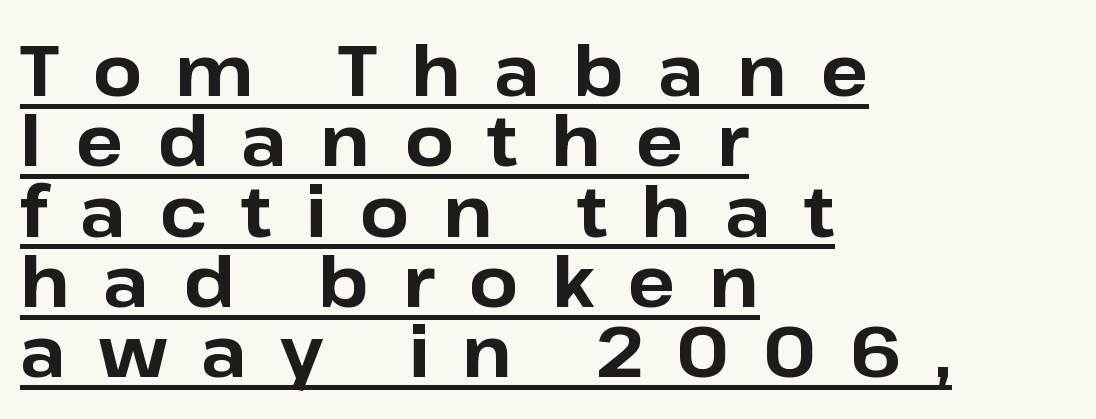
The image shows 71 px bold sans-serif type, upright; set left-aligned, tight line spacing (0.99x), unusually wide letter spacing (+0.47 em), underlined; low stroke contrast and a medium x-height.
